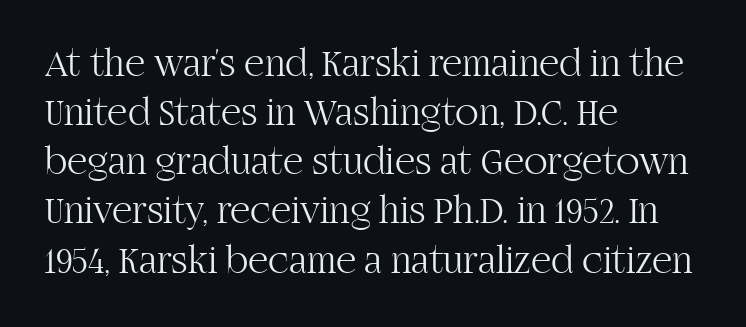
{"serif": "yes", "italic": "no", "bold": "no", "weight": "light", "width": "normal", "stroke_contrast": "high", "x_height": "large", "monospaced": "no", "underline": "no", "align": "left", "line_spacing": "normal", "line_spacing_ratio": 1.26, "letter_spacing": "normal", "letter_spacing_em": 0.0, "glyph_px": 39}
